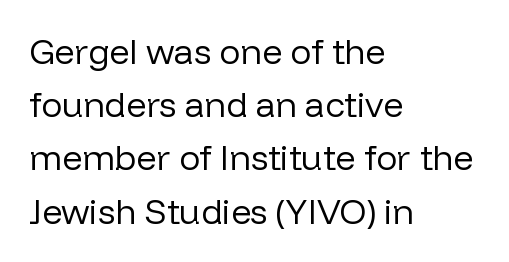
{"serif": "no", "italic": "no", "bold": "no", "weight": "regular", "width": "normal", "stroke_contrast": "low", "x_height": "medium", "monospaced": "no", "underline": "no", "align": "left", "line_spacing": "normal", "line_spacing_ratio": 1.52, "letter_spacing": "normal", "letter_spacing_em": 0.0, "glyph_px": 35}
